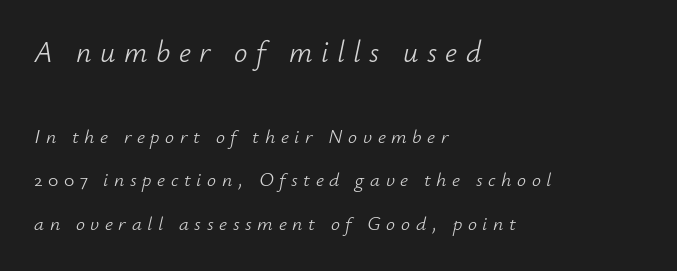
Q: Is the text bold? A: No.
Q: Is the text italic (slanted)? A: Yes, it leans right by about 12 degrees.
Q: Is the text underlined? A: No.
Q: How is the paragraph aligned? A: Left-aligned.
Q: Is the spacing between letters normal or unusually wide? A: Unusually wide.
Q: Is the spacing between lines tight, normal or loose? A: Loose.
Q: Which block of text is set in a larger size, the first (top) or the second (bottom)? A: The first (top) one.
Q: Width (condensed, normal, or wide)? A: Normal.
Q: Stroke contrast? A: Low.
Q: x-height? A: Small.
Q: Monospaced? A: No.
